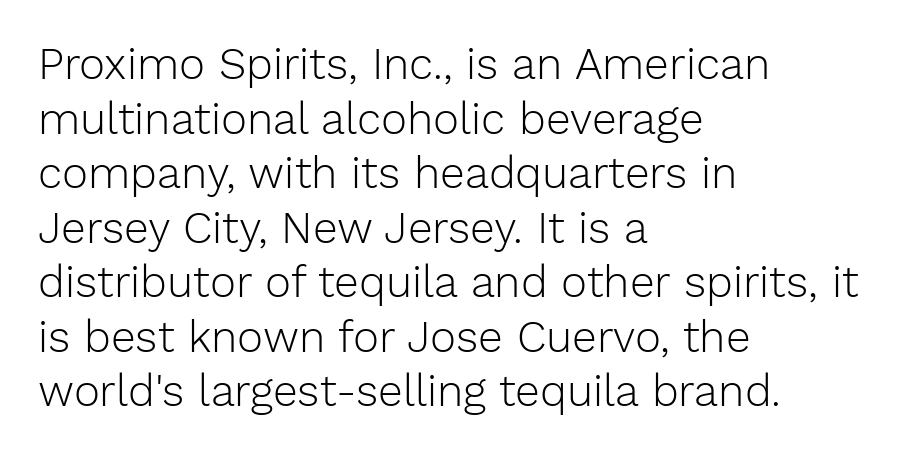
The image shows 44 px light sans-serif type, upright; set left-aligned, line spacing 1.24x, normal letter spacing, not underlined; low stroke contrast and a medium x-height.
